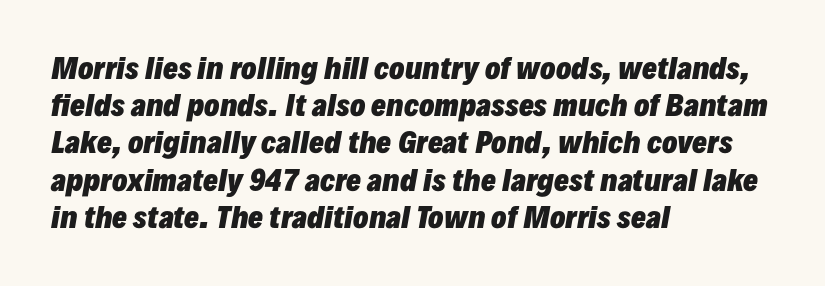
Nobody touched the tracking dial on this one. These lines are rendered in a variable-pitch font. No word sits above an underline. Compared with an ordinary text face, these strokes are far heavier — a full bold. A student would call this left alignment; a typographer would say flush left, rag right. Emphasis-style slanted type is in use.
